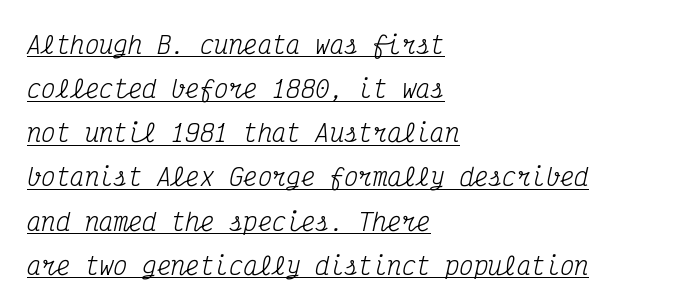
{"italic": "yes", "lean": "right", "slant_degrees": 12, "bold": "no", "underline": "yes", "align": "left", "line_spacing_ratio": 1.84, "letter_spacing": "normal", "letter_spacing_em": 0.0, "glyph_px": 24}
